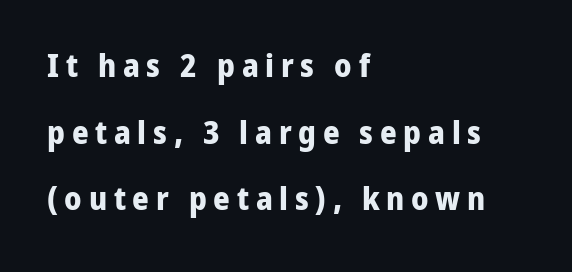
How are the letters spaced? Widely, with obvious added tracking. You could not count columns in this text — the font is proportionally spaced. The line-height multiplier appears high, well above default. A typesetter would mark this as roman, not italic. Is the type bold? Yes — the strokes are clearly thick and heavy. The face used here is a sans, in the tradition of grotesques and geometrics.
